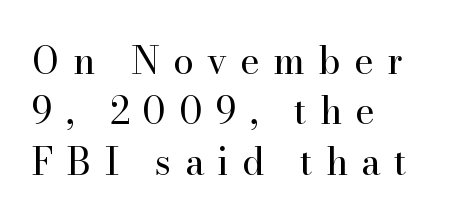
{"serif": "yes", "italic": "no", "bold": "no", "weight": "regular", "width": "normal", "stroke_contrast": "high", "x_height": "small", "monospaced": "no", "underline": "no", "align": "left", "line_spacing": "normal", "line_spacing_ratio": 1.36, "letter_spacing": "wide", "letter_spacing_em": 0.36, "glyph_px": 37}
